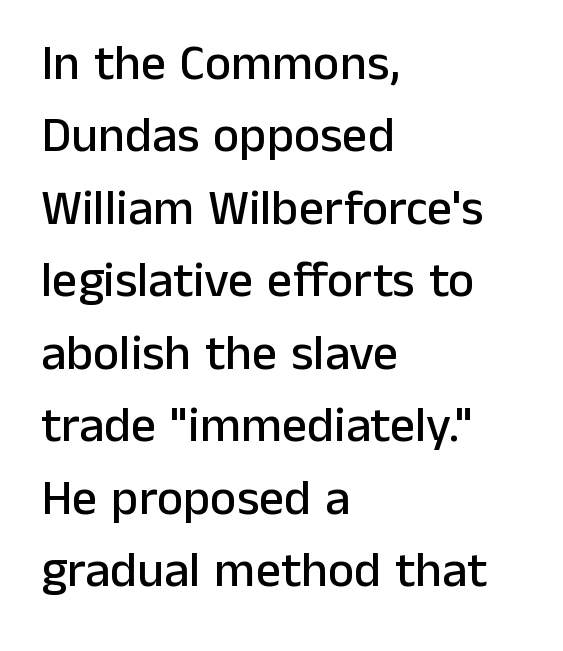
{"serif": "no", "italic": "no", "width": "normal", "stroke_contrast": "low", "x_height": "medium", "monospaced": "no", "underline": "no", "align": "left", "line_spacing": "normal", "line_spacing_ratio": 1.45, "letter_spacing": "normal", "letter_spacing_em": 0.0, "glyph_px": 50}
